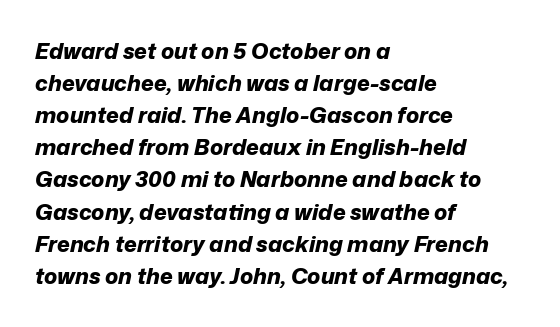
This sample uses an oblique cut, with every glyph tilted off the vertical. Whoever set this chose a conventional vertical rhythm. The passage is arranged the way most books set body copy — flush left. Observe the ordinary spacing: letters are neighbours, not strangers.
